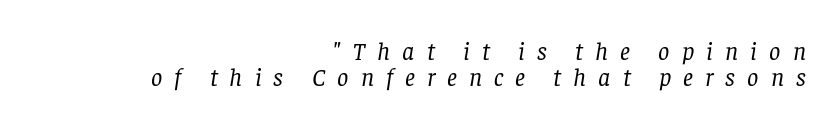
The image shows 25 px text type, italic (leaning right); set right-aligned, tight line spacing (1.05x), unusually wide letter spacing (+0.48 em), not underlined.
